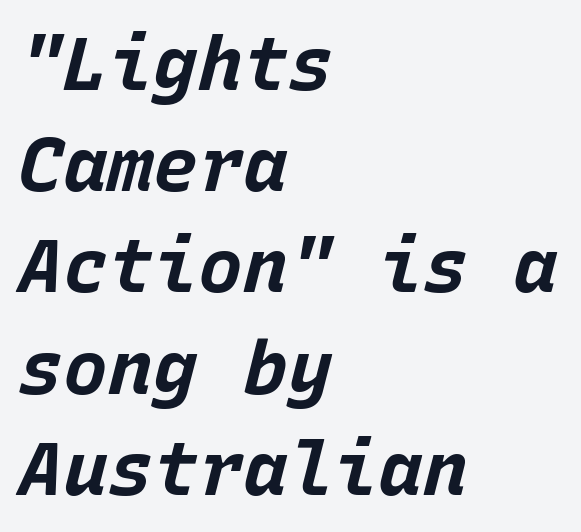
The designer left line spacing at the default. The line texture is even and compact thanks to regular tracking. Quick note: italic. Compared with an ordinary text face, these strokes are far heavier — a full bold. The baseline area is clear.
